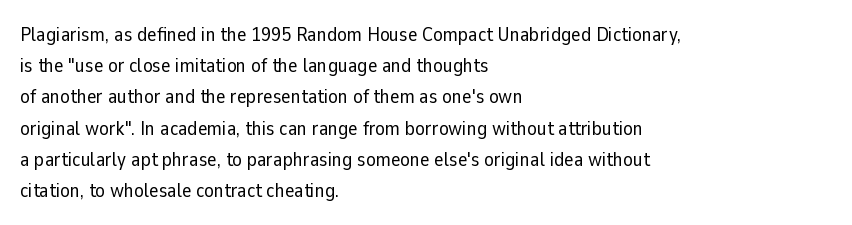
The image shows 20 px text type, upright; set left-aligned, normal line spacing (1.56x), normal letter spacing, not underlined.
